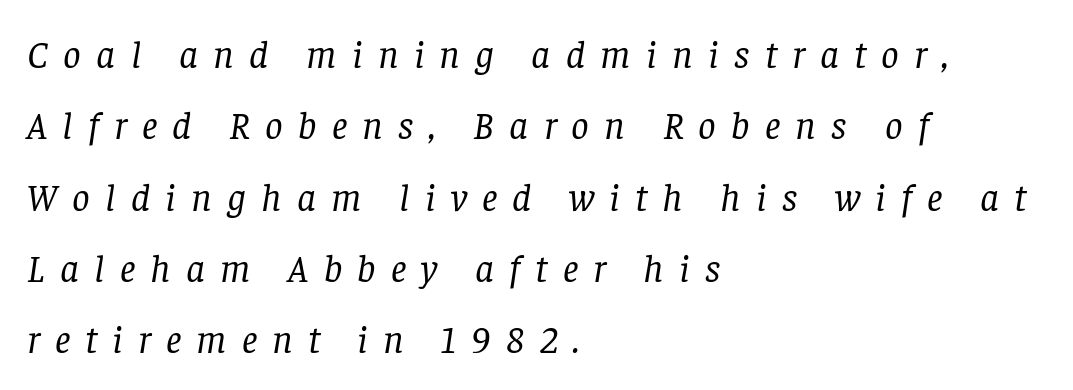
Honestly, there is no underline to notice here at all. Character widths vary here, with narrow letters taking less room than wide ones. One-word summary of the alignment: left. No chunkiness to these letters — they're not bold. The lettering tilts uniformly, giving the passage an italic look. A typesetter would call this heavily tracked-out type.
